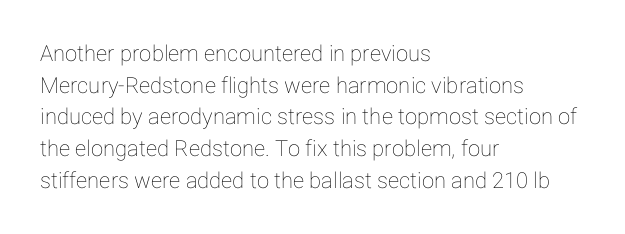
Ordinary non-slanted type is in use. Letter spacing: default. This sample is left-justified, so line endings fall wherever the words run out. Underline: absent. Successive baselines arrive at the customary interval.
